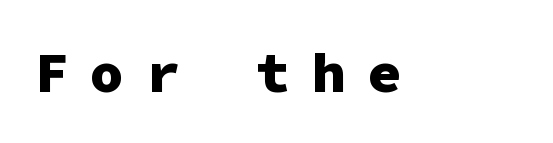
Q: Is the text bold? A: Yes.
Q: Is the text italic (slanted)? A: No, it is upright.
Q: Is the typeface a serif or a sans-serif typeface? A: Sans-serif.
Q: Is the text underlined? A: No.
Q: Is the spacing between letters normal or unusually wide? A: Unusually wide.
Q: Width (condensed, normal, or wide)? A: Normal.
Q: Stroke contrast? A: Low.
Q: x-height? A: Medium.
Q: Monospaced? A: Yes.
